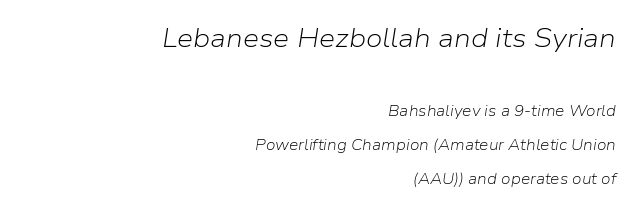
The image shows 26 px text type, italic (leaning right); set right-aligned, loose line spacing (2.28x), normal letter spacing, not underlined; the first (top) block is 1.73x larger.
